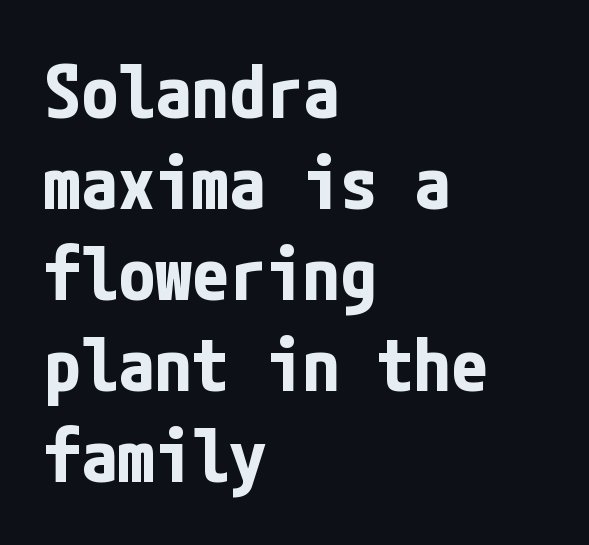
The image shows 74 px bold, condensed sans-serif type, upright; set left-aligned, line spacing 1.23x, normal letter spacing, not underlined; low stroke contrast and a medium x-height.
